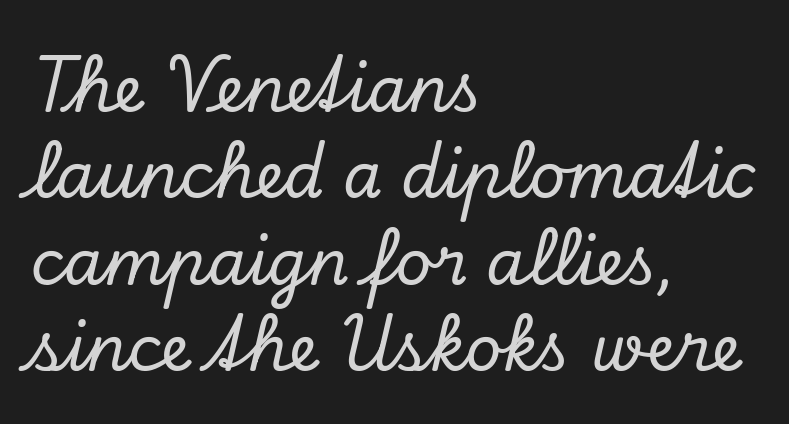
Students, observe: this is what conventionally led text looks like. Observe the lean: these are italic letterforms. The rendering uses natural spacing where letterforms have individual widths. Line beginnings align vertically; line endings do not. Glyph-to-glyph distance matches everyday printed text.
